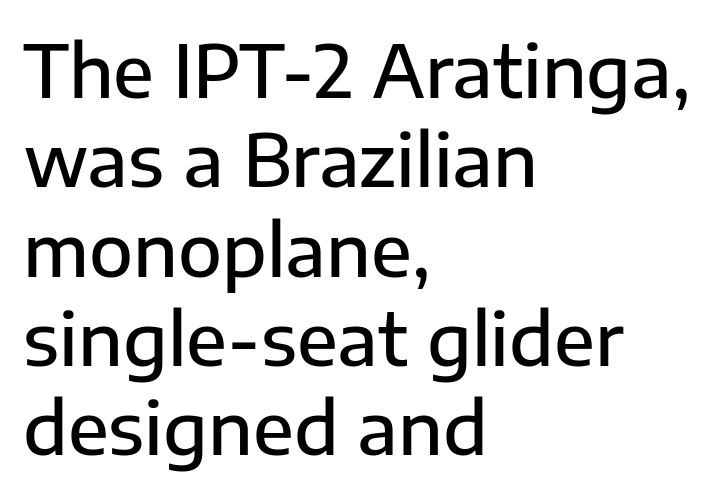
The image shows 72 px semibold sans-serif type, upright; set left-aligned, line spacing 1.24x, normal letter spacing, not underlined; low stroke contrast and a medium x-height.
